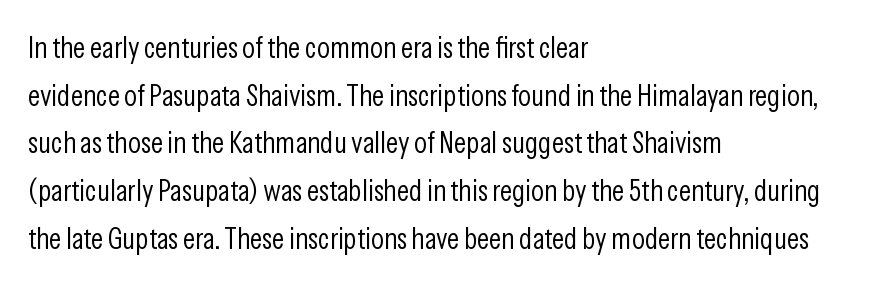
Style check: upright. The passage shown is typed in a proportional face where columns would drift. Regarding serifs, this sample does without them. The lines in this sample share a left origin and differ only in where they stop. This reads as an unemphasized weight, regular at the heaviest. Successive baselines arrive at the customary interval.
